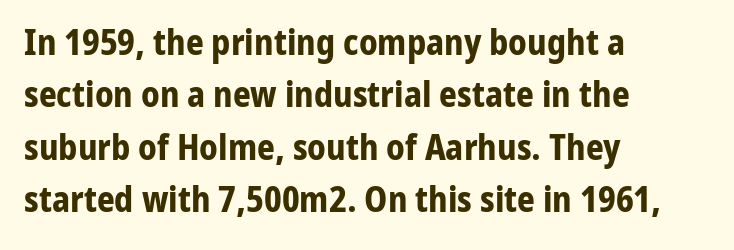
Q: Is the text bold? A: Yes.
Q: Is the text italic (slanted)? A: No, it is upright.
Q: Is the typeface a serif or a sans-serif typeface? A: Sans-serif.
Q: Is the text underlined? A: No.
Q: How is the paragraph aligned? A: Left-aligned.
Q: Is the spacing between letters normal or unusually wide? A: Normal.
Q: Is the spacing between lines tight, normal or loose? A: Normal.
Q: Width (condensed, normal, or wide)? A: Normal.
Q: Stroke contrast? A: Low.
Q: x-height? A: Medium.
Q: Monospaced? A: No.
